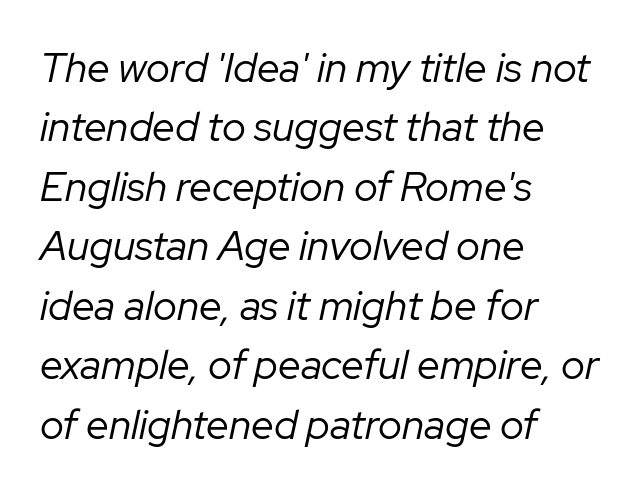
Q: Is the text bold? A: No.
Q: Is the text italic (slanted)? A: Yes, it leans right by about 12 degrees.
Q: Is the text underlined? A: No.
Q: How is the paragraph aligned? A: Left-aligned.
Q: Is the spacing between letters normal or unusually wide? A: Normal.
Q: Is the spacing between lines tight, normal or loose? A: Normal.
Q: Width (condensed, normal, or wide)? A: Normal.
Q: Stroke contrast? A: Low.
Q: x-height? A: Medium.
Q: Monospaced? A: No.
